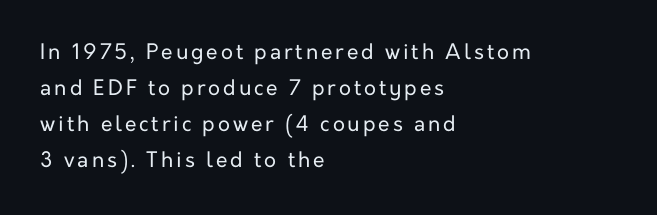
Alignment: flush left. Ordinary non-slanted type is in use. The specimen omits any rule beneath the text block's lines. Think standard paragraph weight, or any step lighter than that.
